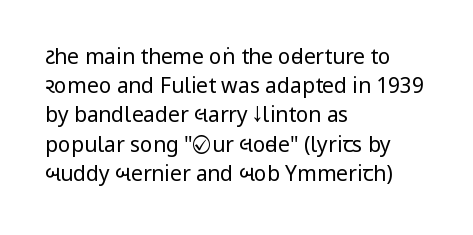
{"italic": "no", "bold": "no", "underline": "no", "align": "left", "line_spacing": "normal", "line_spacing_ratio": 1.39, "letter_spacing": "normal", "letter_spacing_em": 0.0, "glyph_px": 21}
